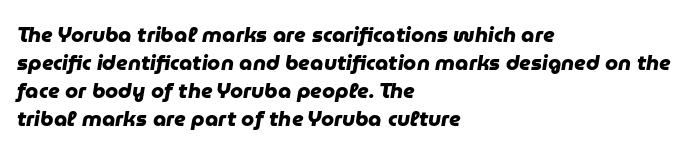
Q: Is the text bold? A: Yes.
Q: Is the text underlined? A: No.
Q: How is the paragraph aligned? A: Left-aligned.
Q: Is the spacing between letters normal or unusually wide? A: Normal.
Q: Is the spacing between lines tight, normal or loose? A: Normal.
